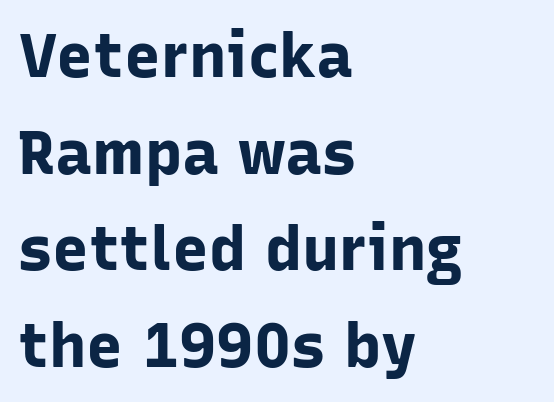
This is roman type, the default non-slanted kind. A dark, heavy texture on the line: the type is bold. If you drew a ruler down the left edge, every line would touch it. Tracking here is standard; glyphs follow each other at the usual distance.
